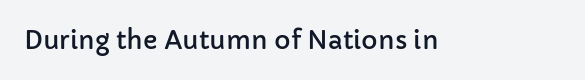
Q: Is the text italic (slanted)? A: No, it is upright.
Q: Is the text underlined? A: No.
Q: Is the spacing between letters normal or unusually wide? A: Normal.
